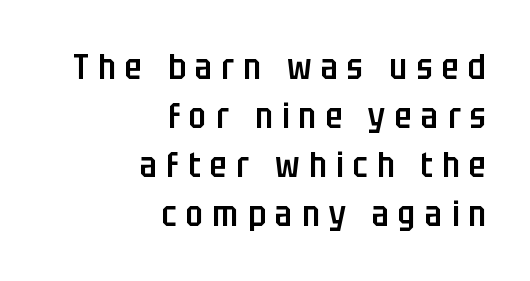
The specimen reads as upright at a glance. A clean baseline with only descenders dipping below it. Here the designer chose a conventional face with non-uniform glyph widths. Horizontal alignment here is rightward, an uncommon choice for prose. Honestly, the row spacing looks completely unremarkable. A somewhat darkened texture: the type is semibold rather than bold.
